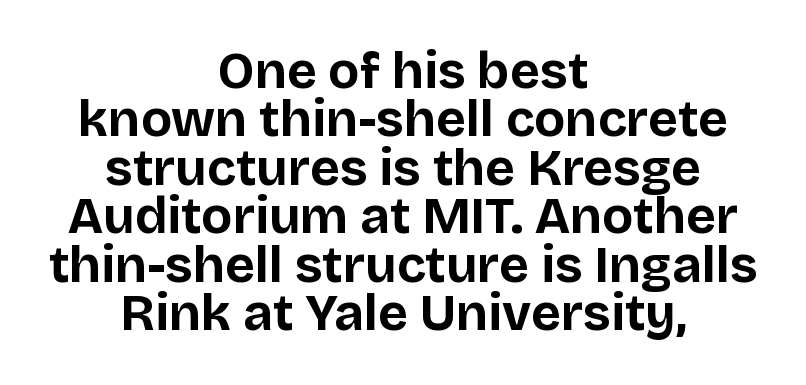
Q: Is the text bold? A: Yes.
Q: Is the text italic (slanted)? A: No, it is upright.
Q: Is the typeface a serif or a sans-serif typeface? A: Sans-serif.
Q: Is the text underlined? A: No.
Q: How is the paragraph aligned? A: Centered.
Q: Is the spacing between letters normal or unusually wide? A: Normal.
Q: Is the spacing between lines tight, normal or loose? A: Tight.
Q: Width (condensed, normal, or wide)? A: Normal.
Q: Stroke contrast? A: Low.
Q: x-height? A: Large.
Q: Monospaced? A: No.
